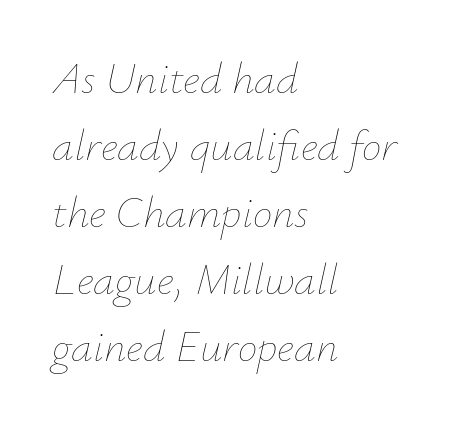
Each letter keeps its own natural width here, so spacing adapts to shape. These lines are set flush left with a ragged right edge. The typography opts for an oblique posture over an upright one. Characters follow at the spacing the type designer built in.
